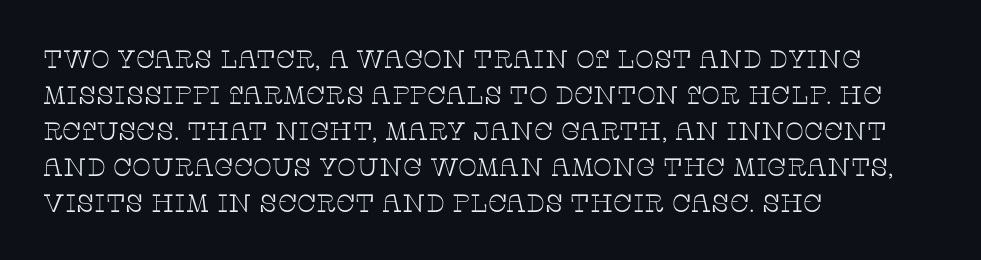
The image shows 25 px text type, upright; set left-aligned, normal line spacing (1.44x), normal letter spacing, not underlined.
